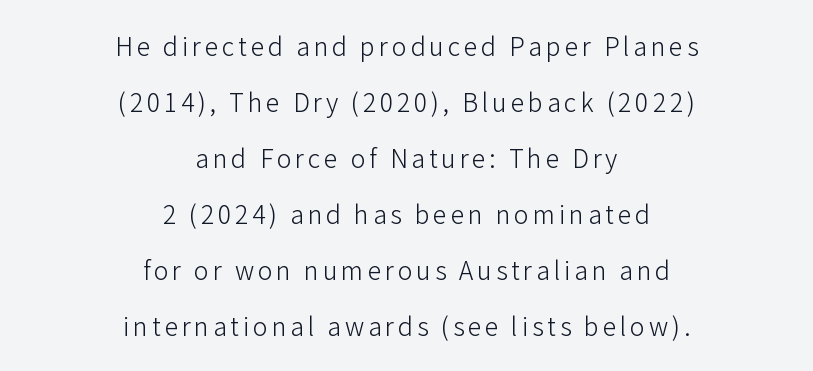
The image shows 25 px text type, upright; set centered, loose line spacing (2.24x), not underlined.
